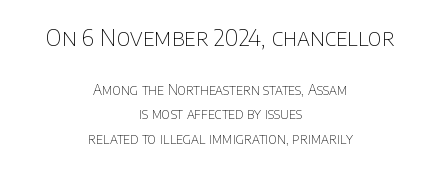
The image shows 23 px text type, upright; set centered, line spacing 1.73x, normal letter spacing, not underlined; the first (top) block is 1.64x larger.
